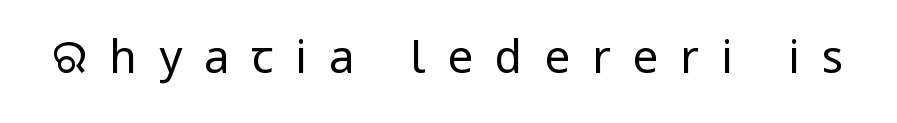
This sample uses expanded letter spacing, leaving extra air between glyphs. The area under the type is left untouched. Ordinary non-slanted type is in use. The rendering shows plain stroke endings on the letterforms — a sans-serif design. No extra ink here — the face is not bold. Each letter keeps its own natural width here, so spacing adapts to shape.
